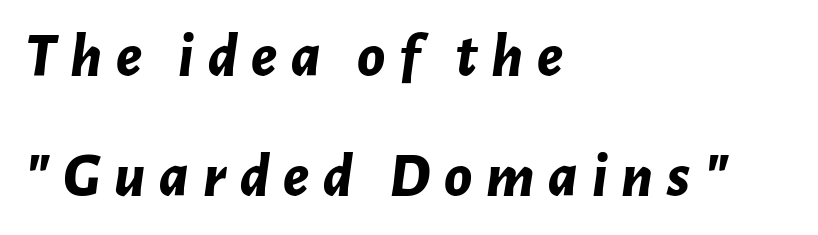
{"italic": "yes", "lean": "right", "slant_degrees": 7, "bold": "yes", "weight": "bold", "width": "normal", "stroke_contrast": "low", "x_height": "medium", "monospaced": "no", "underline": "no", "align": "left", "line_spacing": "loose", "line_spacing_ratio": 1.91, "letter_spacing": "wide", "letter_spacing_em": 0.22, "glyph_px": 63}
